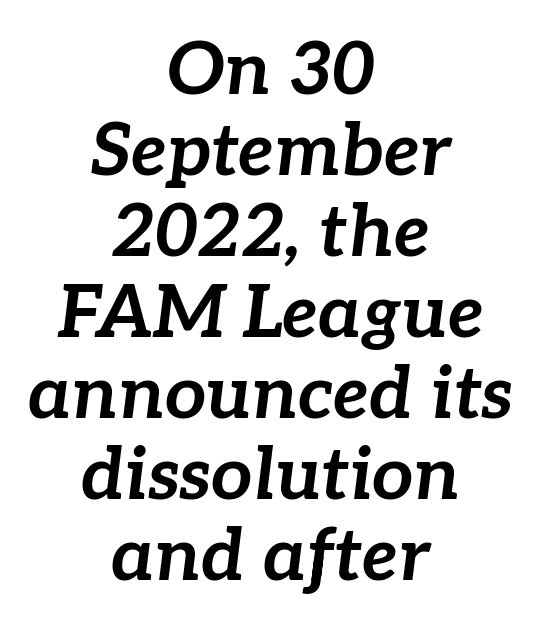
Q: Is the text bold? A: Yes.
Q: Is the text italic (slanted)? A: Yes, it leans right by about 7 degrees.
Q: Is the text underlined? A: No.
Q: How is the paragraph aligned? A: Centered.
Q: Is the spacing between letters normal or unusually wide? A: Normal.
Q: Is the spacing between lines tight, normal or loose? A: Tight.
Q: Width (condensed, normal, or wide)? A: Normal.
Q: Stroke contrast? A: Low.
Q: x-height? A: Medium.
Q: Monospaced? A: No.
